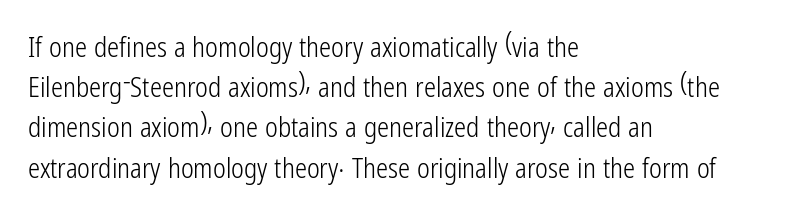
The paragraph shown leans on its left margin. Has an underline been added? It has not. The font's upright variant was chosen for this text. The cut favours lightness, reaching ordinary text weight at its darkest.
